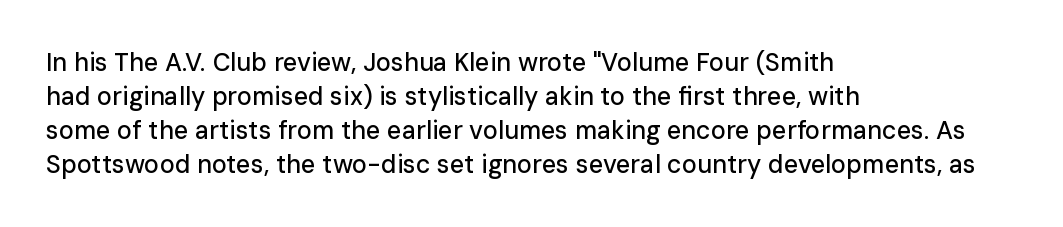
{"italic": "no", "underline": "no", "align": "left", "line_spacing": "normal", "line_spacing_ratio": 1.36, "letter_spacing": "normal", "letter_spacing_em": 0.0, "glyph_px": 25}
